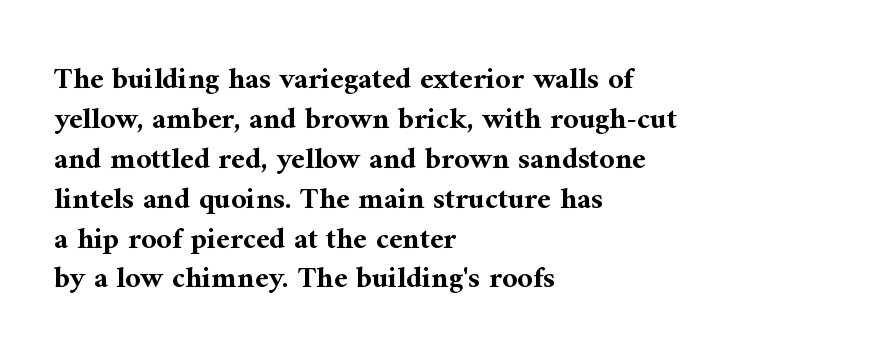
{"serif": "yes", "italic": "no", "bold": "yes", "weight": "bold", "width": "normal", "stroke_contrast": "medium", "x_height": "medium", "monospaced": "no", "underline": "no", "align": "left", "line_spacing": "normal", "line_spacing_ratio": 1.33, "letter_spacing": "normal", "letter_spacing_em": 0.0, "glyph_px": 30}
